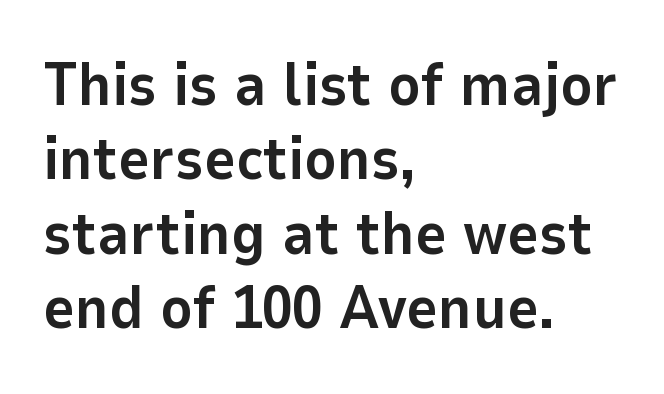
The image shows 61 px bold sans-serif type, upright; set left-aligned, line spacing 1.22x, normal letter spacing, not underlined; low stroke contrast and a medium x-height.
